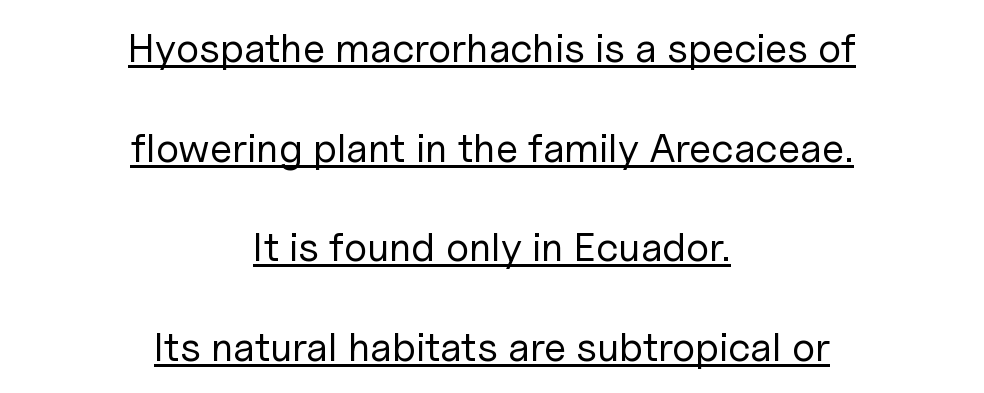
{"serif": "no", "italic": "no", "bold": "no", "weight": "regular", "width": "normal", "stroke_contrast": "low", "x_height": "medium", "monospaced": "no", "underline": "yes", "align": "center", "line_spacing": "loose", "line_spacing_ratio": 2.43, "letter_spacing": "normal", "letter_spacing_em": 0.0, "glyph_px": 41}
